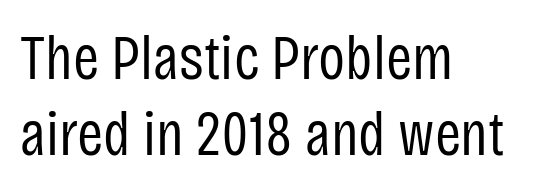
{"serif": "no", "italic": "no", "bold": "no", "weight": "regular", "width": "condensed", "stroke_contrast": "low", "x_height": "large", "monospaced": "no", "underline": "no", "align": "left", "line_spacing_ratio": 1.2, "letter_spacing": "normal", "letter_spacing_em": 0.0, "glyph_px": 63}
